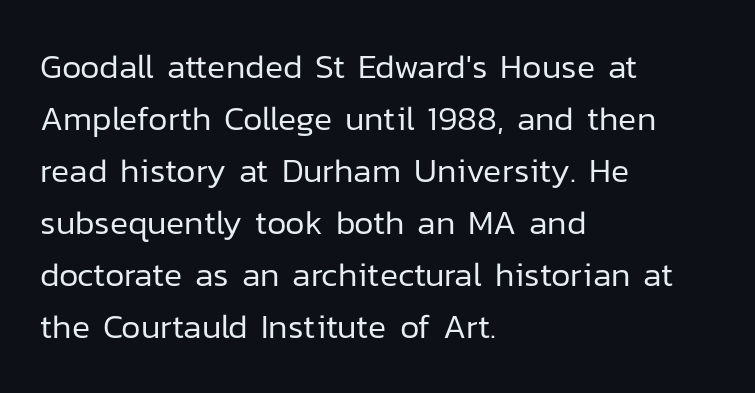
Check where the strokes stop: nothing finishes them off — pure sans. Typeset ragged right — the left edge is the straight one. The weight would be labelled regular, book, light, or lighter still. The passage shown is typed in a proportional face where columns would drift. Posture: upright roman.
